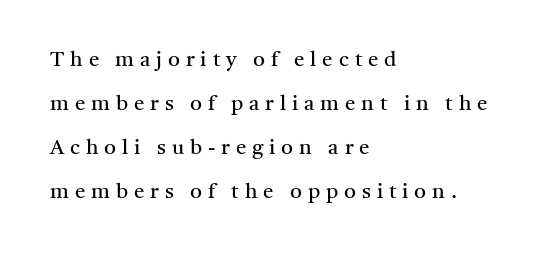
Words appear elongated and porous because spacing is wide. In terms of posture, this sample is upright. The space between consecutive lines is lavish. The baseline area is clear.
